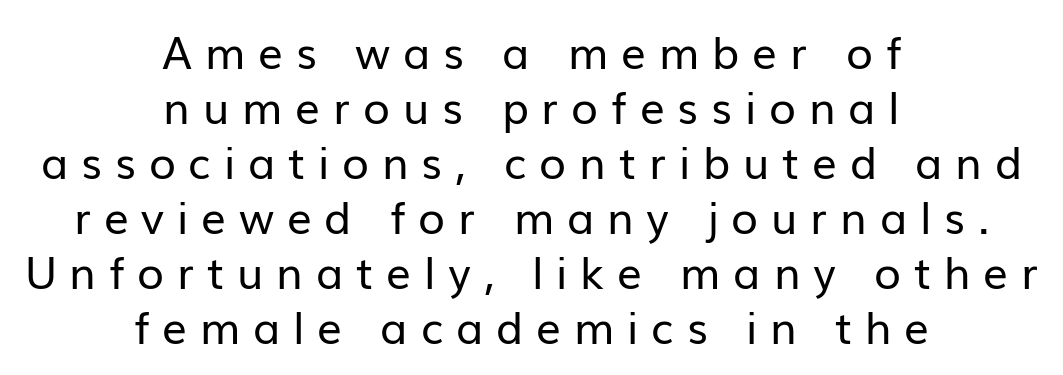
Q: Is the text bold? A: No.
Q: Is the text italic (slanted)? A: No, it is upright.
Q: Is the typeface a serif or a sans-serif typeface? A: Sans-serif.
Q: Is the text underlined? A: No.
Q: How is the paragraph aligned? A: Centered.
Q: Is the spacing between letters normal or unusually wide? A: Unusually wide.
Q: Is the spacing between lines tight, normal or loose? A: Normal.
Q: Width (condensed, normal, or wide)? A: Normal.
Q: Stroke contrast? A: Low.
Q: x-height? A: Medium.
Q: Monospaced? A: No.
